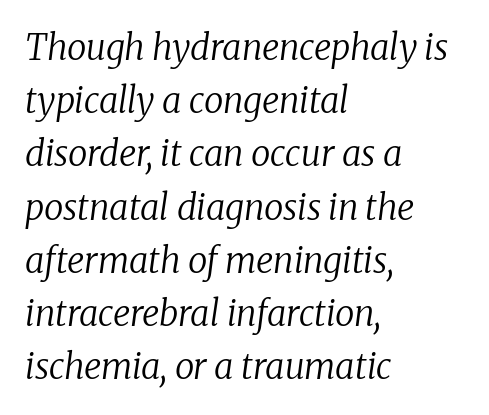
The image shows 35 px regular-weight serif type, italic (leaning right); set left-aligned, normal line spacing (1.52x), normal letter spacing, not underlined; low stroke contrast and a medium x-height.
